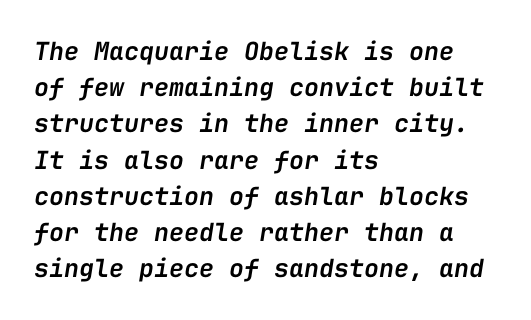
{"italic": "yes", "lean": "right", "slant_degrees": 9, "bold": "semi", "underline": "no", "align": "left", "line_spacing": "normal", "line_spacing_ratio": 1.45, "letter_spacing": "normal", "letter_spacing_em": 0.0, "glyph_px": 25}
